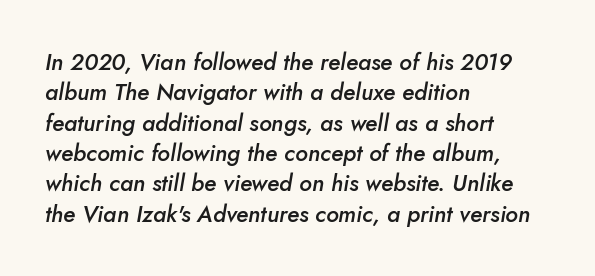
The image shows 23 px text type, italic (leaning right); set left-aligned, normal line spacing (1.32x), normal letter spacing, not underlined.
